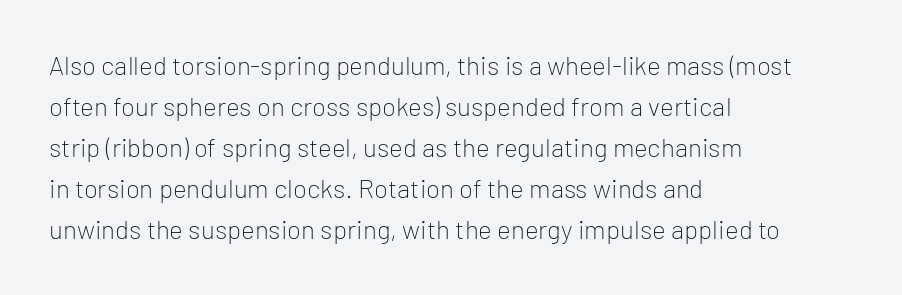
Q: Is the text bold? A: No.
Q: Is the text italic (slanted)? A: No, it is upright.
Q: Is the text underlined? A: No.
Q: How is the paragraph aligned? A: Left-aligned.
Q: Is the spacing between letters normal or unusually wide? A: Normal.
Q: Is the spacing between lines tight, normal or loose? A: Normal.
